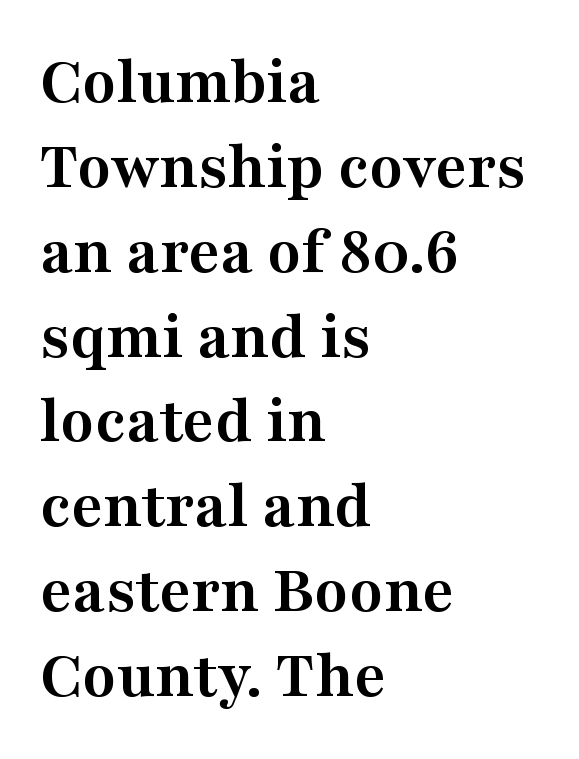
Spacing verdict: proportional, widths tailored to each character. Characters follow at the spacing the type designer built in. Summary of weight: heavy, a full bold. Check where the strokes stop: tiny serifs finish them off.
